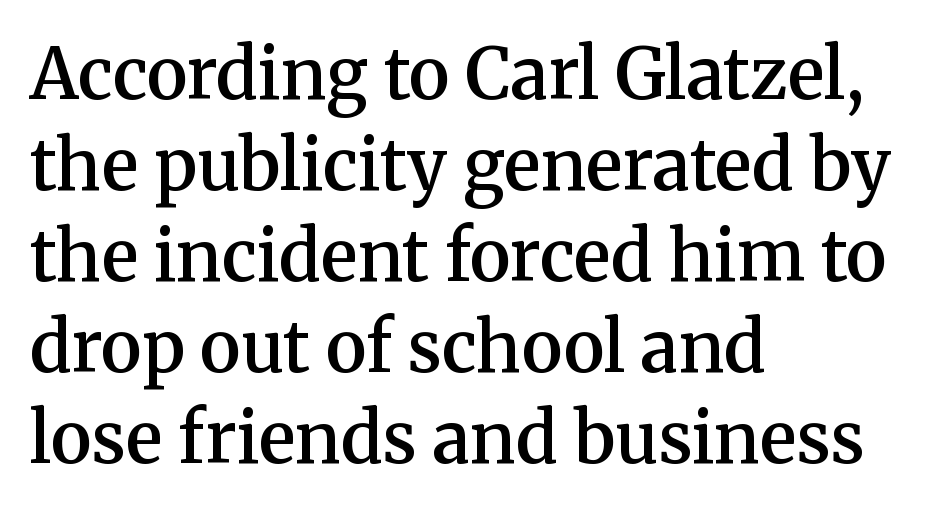
The image shows 70 px semibold serif type, upright; set left-aligned, normal line spacing (1.3x), normal letter spacing, not underlined; medium stroke contrast and a medium x-height.
